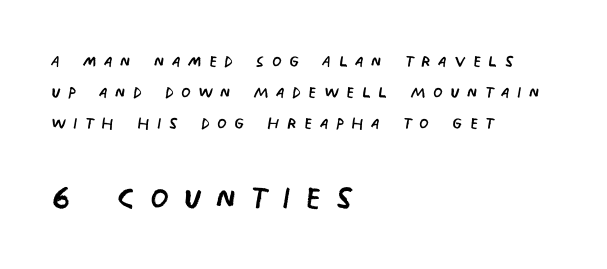
Size contrast runs from small at the top to large at the bottom. These lines are rendered in a variable-pitch font. Inter-character spacing is expanded well beyond the font's built-in metrics. The space directly below the letters is spotless. This sample uses a sans-serif face. This reads as an unemphasized weight, regular at the heaviest.
